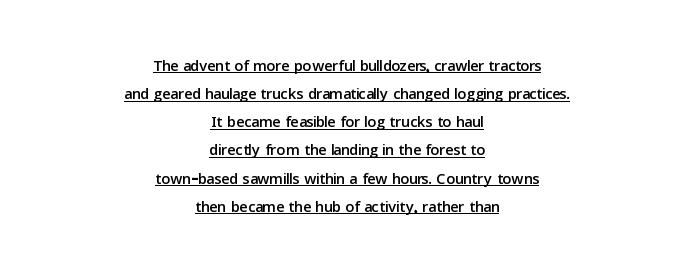
{"italic": "no", "underline": "yes", "align": "center", "line_spacing": "normal", "line_spacing_ratio": 1.28, "letter_spacing": "normal", "letter_spacing_em": 0.0, "glyph_px": 22}
